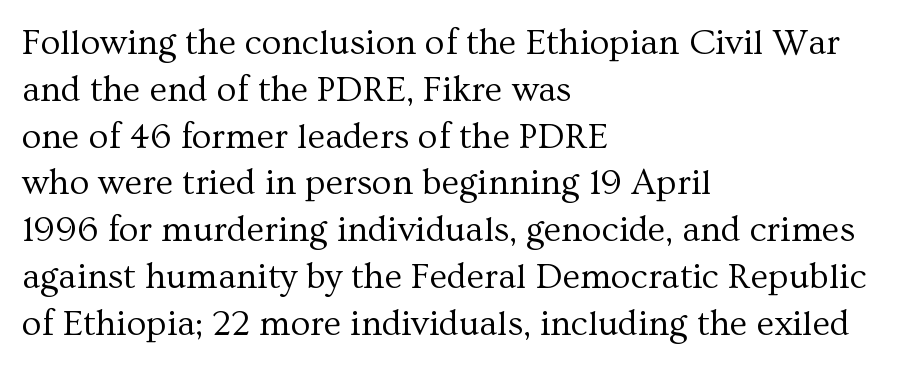
The image shows 36 px regular-weight serif type, upright; set left-aligned, normal line spacing (1.3x), normal letter spacing, not underlined; medium stroke contrast and a medium x-height.
